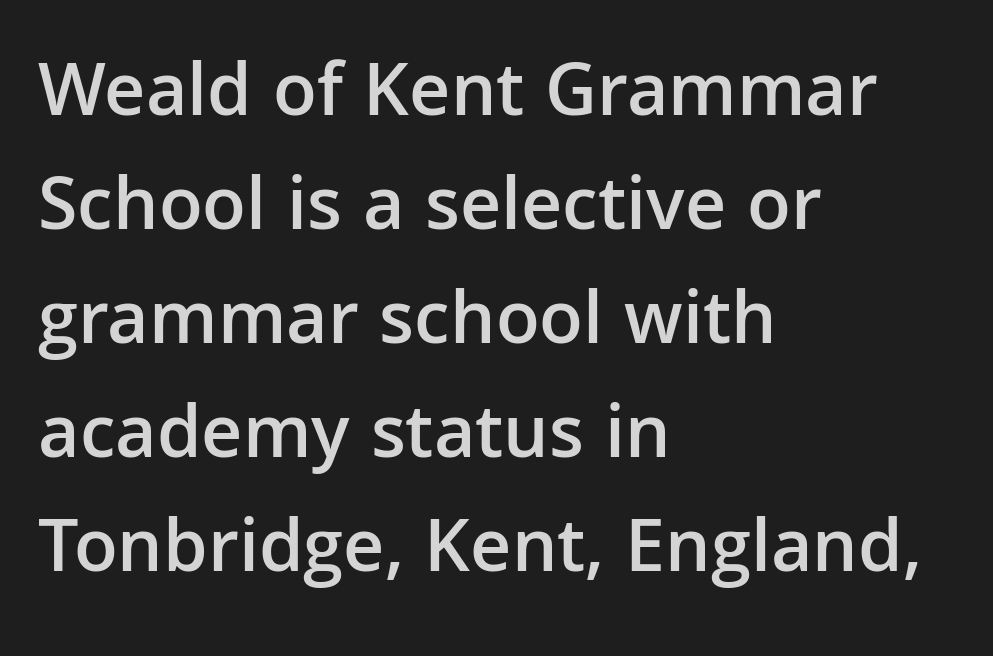
The image shows 77 px semibold sans-serif type, upright; set left-aligned, normal line spacing (1.48x), normal letter spacing, not underlined; low stroke contrast and a medium x-height.
